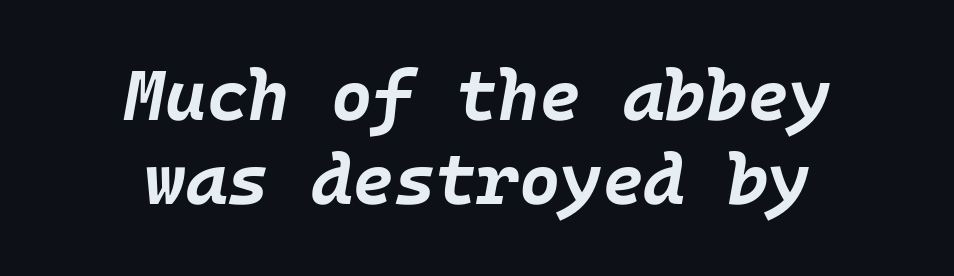
Q: Is the text bold? A: Yes.
Q: Is the text italic (slanted)? A: Yes, it leans right by about 10 degrees.
Q: Is the text underlined? A: No.
Q: How is the paragraph aligned? A: Centered.
Q: Is the spacing between letters normal or unusually wide? A: Normal.
Q: Width (condensed, normal, or wide)? A: Normal.
Q: Stroke contrast? A: Low.
Q: x-height? A: Large.
